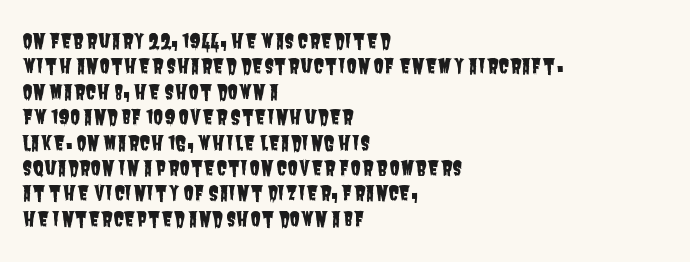
The image shows 20 px text type; set left-aligned, normal line spacing (1.27x), normal letter spacing, not underlined.
